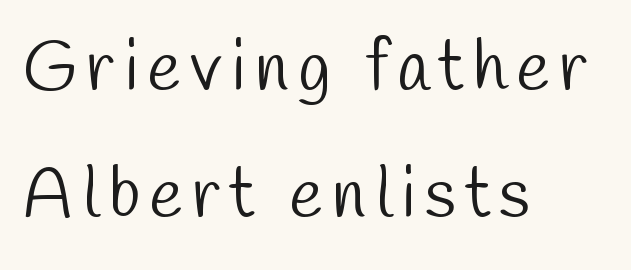
The image shows 71 px light, condensed sans-serif type; set left-aligned, line spacing 1.79x, not underlined; low stroke contrast and a medium x-height.
